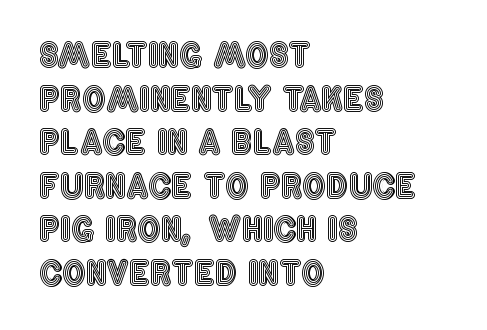
The image shows 33 px condensed type, upright; set left-aligned, normal line spacing (1.32x), normal letter spacing, not underlined; a large x-height.
